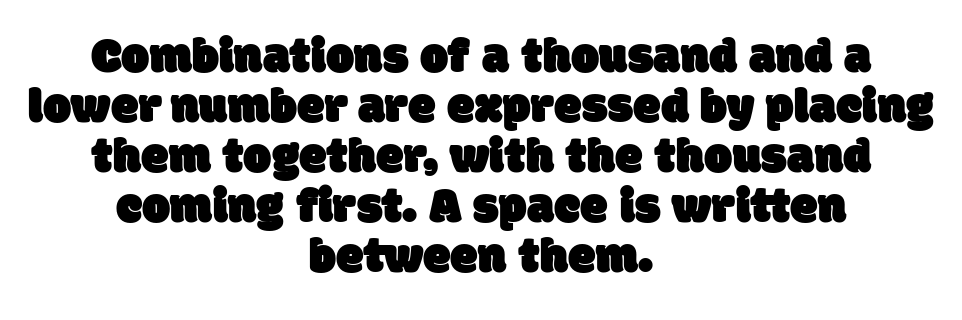
Q: Is the typeface a serif or a sans-serif typeface? A: Sans-serif.
Q: Is the text underlined? A: No.
Q: How is the paragraph aligned? A: Centered.
Q: Is the spacing between letters normal or unusually wide? A: Normal.
Q: Is the spacing between lines tight, normal or loose? A: Tight.
Q: Width (condensed, normal, or wide)? A: Normal.
Q: Stroke contrast? A: Low.
Q: x-height? A: Large.
Q: Monospaced? A: No.
